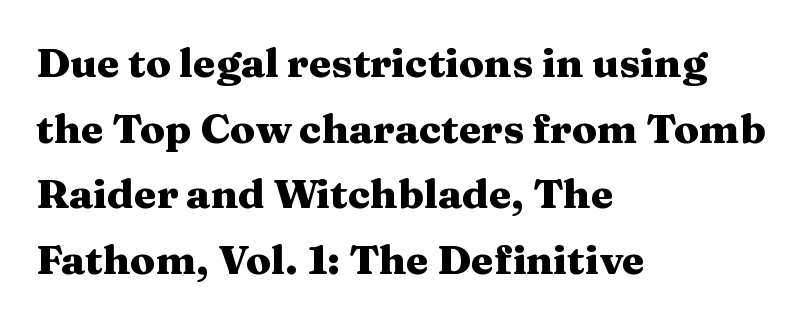
The image shows 41 px heavy, wide serif type, upright; set left-aligned, normal line spacing (1.6x), normal letter spacing, not underlined; medium stroke contrast and a medium x-height.
